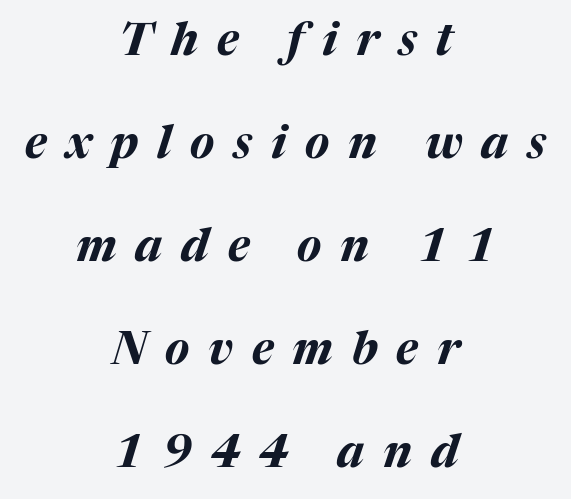
{"italic": "yes", "lean": "right", "slant_degrees": 17, "bold": "yes", "weight": "bold", "width": "normal", "stroke_contrast": "medium", "x_height": "medium", "monospaced": "no", "underline": "no", "align": "center", "line_spacing": "loose", "line_spacing_ratio": 2.29, "letter_spacing": "wide", "letter_spacing_em": 0.42, "glyph_px": 45}
